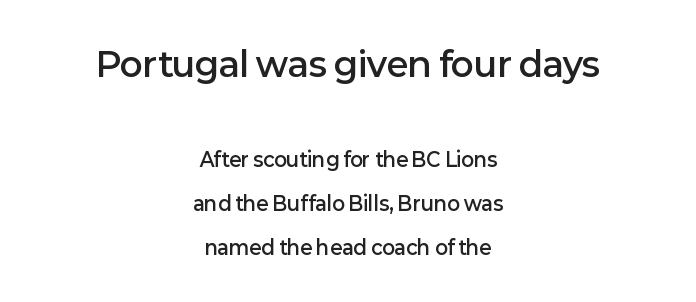
Q: Is the text bold? A: Semi-bold.
Q: Is the text italic (slanted)? A: No, it is upright.
Q: Is the typeface a serif or a sans-serif typeface? A: Sans-serif.
Q: Is the text underlined? A: No.
Q: How is the paragraph aligned? A: Centered.
Q: Is the spacing between letters normal or unusually wide? A: Normal.
Q: Is the spacing between lines tight, normal or loose? A: Loose.
Q: Which block of text is set in a larger size, the first (top) or the second (bottom)? A: The first (top) one.
Q: Width (condensed, normal, or wide)? A: Normal.
Q: Stroke contrast? A: Low.
Q: x-height? A: Medium.
Q: Monospaced? A: No.
